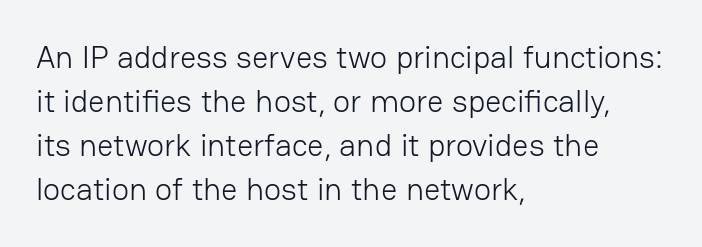
The image shows 32 px light sans-serif type, upright; set left-aligned, normal line spacing (1.38x), normal letter spacing, not underlined; low stroke contrast and a medium x-height.
